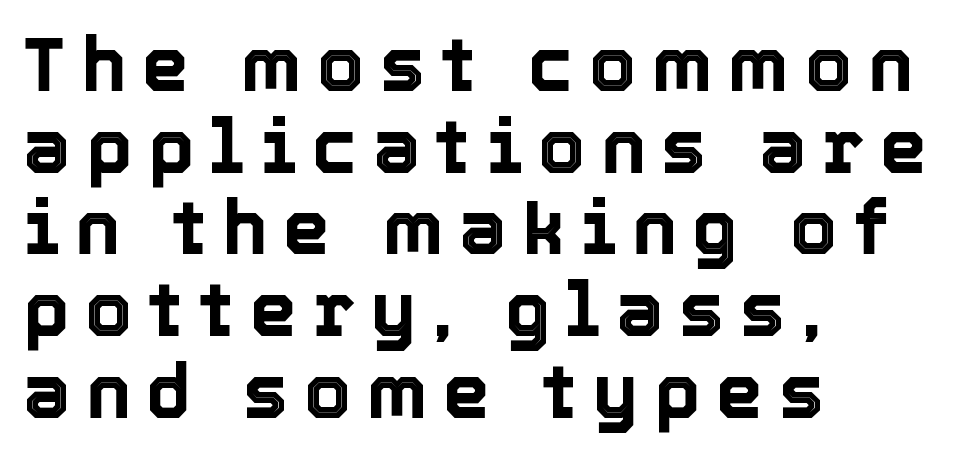
Q: Is the text italic (slanted)? A: No, it is upright.
Q: Is the text underlined? A: No.
Q: How is the paragraph aligned? A: Left-aligned.
Q: Is the spacing between letters normal or unusually wide? A: Unusually wide.
Q: Is the spacing between lines tight, normal or loose? A: Tight.
Q: Width (condensed, normal, or wide)? A: Normal.
Q: x-height? A: Medium.
Q: Monospaced? A: No.
